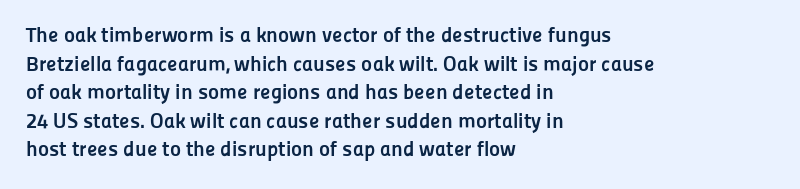
Q: Is the text bold? A: Yes.
Q: Is the text italic (slanted)? A: No, it is upright.
Q: Is the text underlined? A: No.
Q: How is the paragraph aligned? A: Left-aligned.
Q: Is the spacing between letters normal or unusually wide? A: Normal.
Q: Is the spacing between lines tight, normal or loose? A: Normal.
